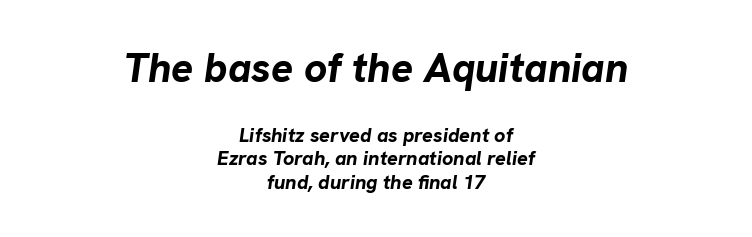
This sample uses plain, unmodified letter spacing. Here the designer chose a conventional face with non-uniform glyph widths. The string is rendered with underlining switched off. The passage is arranged like a title page — every line centered.
